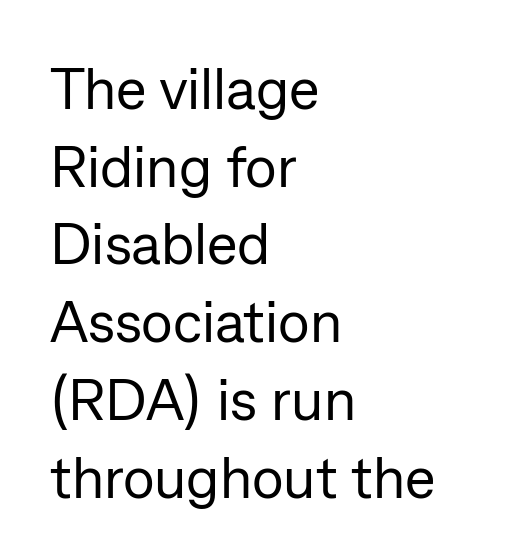
Standard letterfit; no display-style spreading of the glyphs. In terms of posture, this sample is upright. Descenders are the only things crossing below the line. Reading down the block, your eye returns to a fixed left position each line. The typeface has the unassuming heft of standard copy or less.
